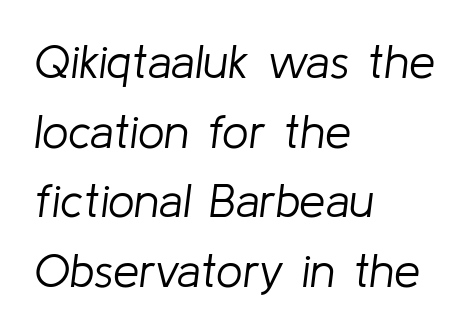
The image shows 47 px light type, italic (leaning right); set left-aligned, normal line spacing (1.48x), normal letter spacing, not underlined; low stroke contrast and a medium x-height.
